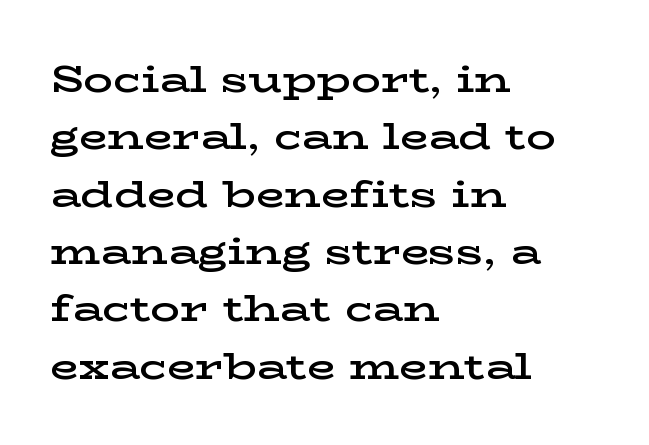
The image shows 37 px semibold, wide serif type, upright; set left-aligned, normal line spacing (1.55x), normal letter spacing, not underlined; low stroke contrast and a medium x-height.
